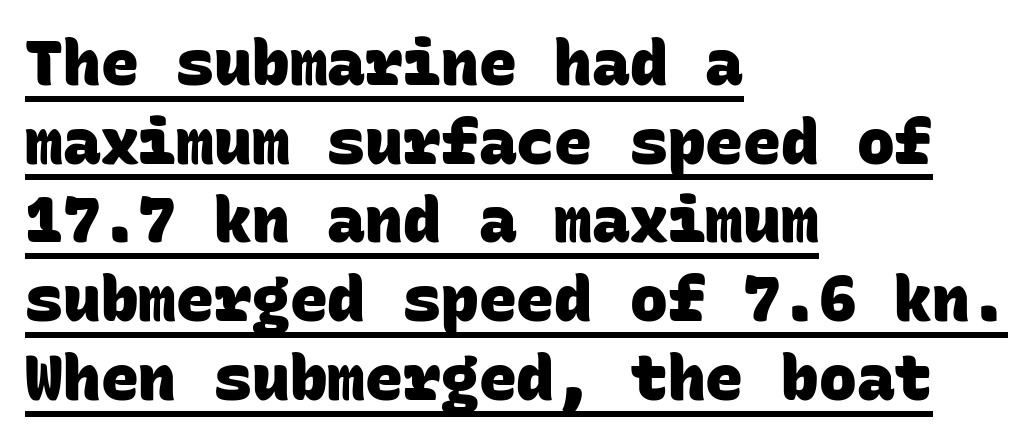
Q: Is the text bold? A: Yes.
Q: Is the typeface a serif or a sans-serif typeface? A: Sans-serif.
Q: Is the text underlined? A: Yes.
Q: How is the paragraph aligned? A: Left-aligned.
Q: Is the spacing between letters normal or unusually wide? A: Normal.
Q: Is the spacing between lines tight, normal or loose? A: Normal.
Q: Width (condensed, normal, or wide)? A: Normal.
Q: Stroke contrast? A: Low.
Q: x-height? A: Large.
Q: Monospaced? A: Yes.
